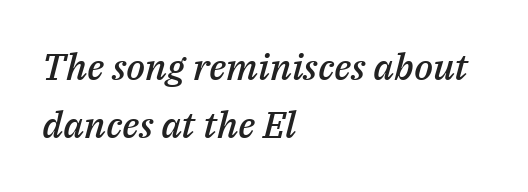
Q: Is the text bold? A: Semi-bold.
Q: Is the text italic (slanted)? A: Yes, it leans right by about 14 degrees.
Q: Is the text underlined? A: No.
Q: How is the paragraph aligned? A: Left-aligned.
Q: Is the spacing between letters normal or unusually wide? A: Normal.
Q: Is the spacing between lines tight, normal or loose? A: Normal.
Q: Width (condensed, normal, or wide)? A: Normal.
Q: Stroke contrast? A: Medium.
Q: x-height? A: Medium.
Q: Monospaced? A: No.
